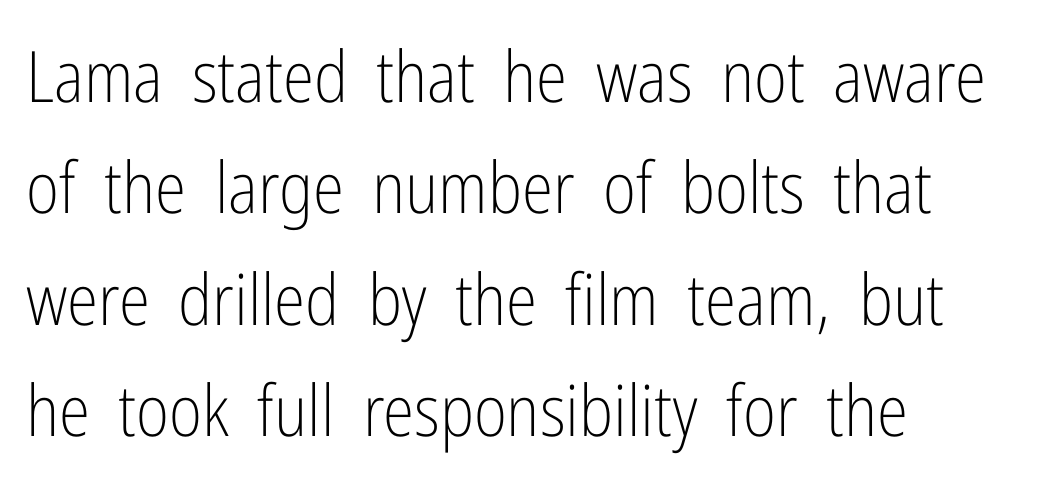
{"serif": "no", "italic": "no", "bold": "no", "weight": "light", "width": "condensed", "stroke_contrast": "low", "x_height": "medium", "monospaced": "no", "underline": "no", "align": "left", "line_spacing": "normal", "line_spacing_ratio": 1.57, "letter_spacing": "normal", "letter_spacing_em": 0.0, "glyph_px": 71}
